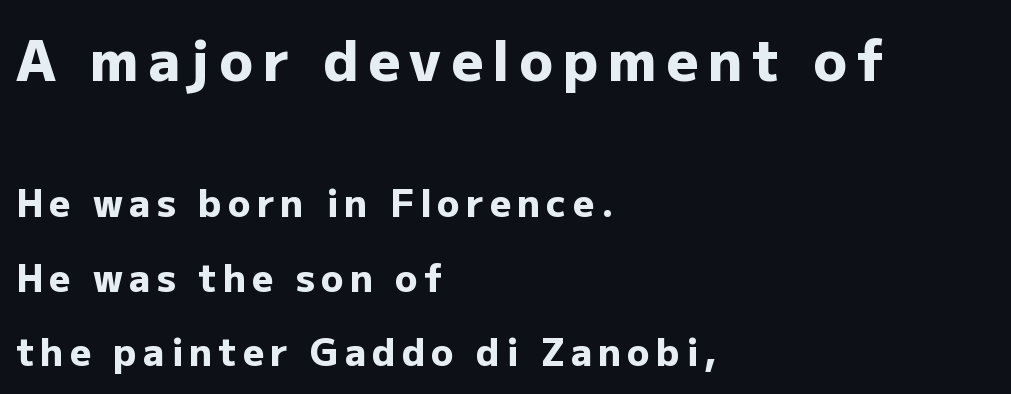
{"serif": "no", "italic": "no", "bold": "yes", "weight": "heavy", "width": "normal", "stroke_contrast": "low", "x_height": "medium", "monospaced": "no", "underline": "no", "align": "left", "line_spacing": "loose", "line_spacing_ratio": 2.02, "larger_block": "first", "size_ratio": 1.51, "glyph_px": 56}
